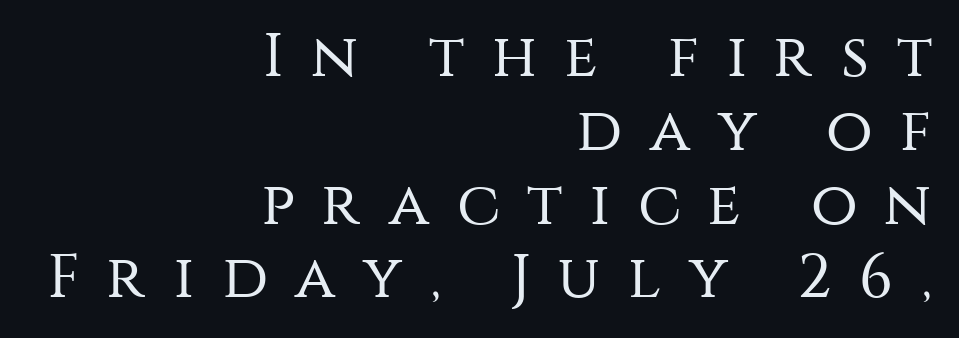
The image shows 61 px regular-weight sans-serif type, upright; set right-aligned, line spacing 1.21x, unusually wide letter spacing (+0.45 em), not underlined; medium stroke contrast and a large x-height.
